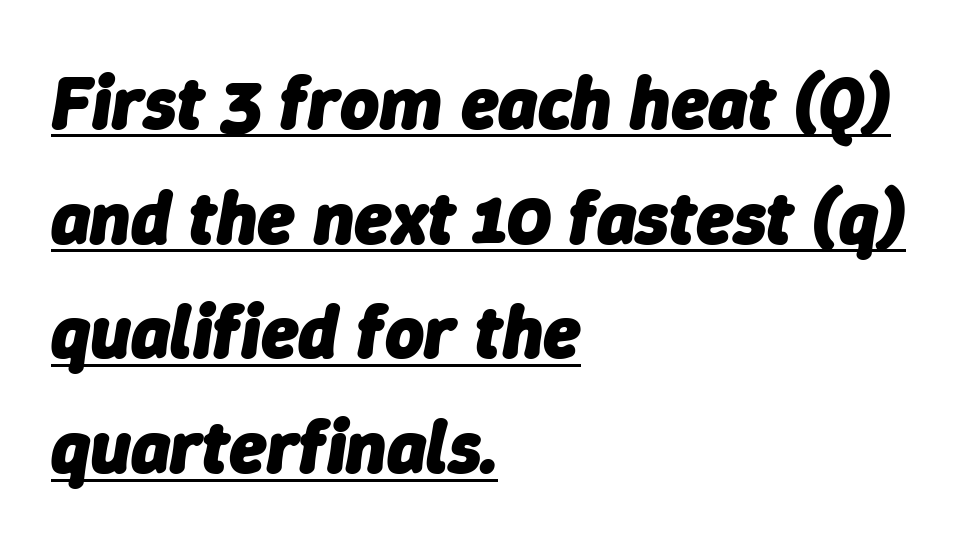
Is this a fixed-width face? No — the glyphs have proportional, varying widths. The designer left line spacing at the default. Italic? Definitely — the glyphs are oblique. Nobody touched the tracking dial on this one. Horizontal alignment here is leftward, the default for most running prose. Students, this is bold: see how much ink each stroke carries.
